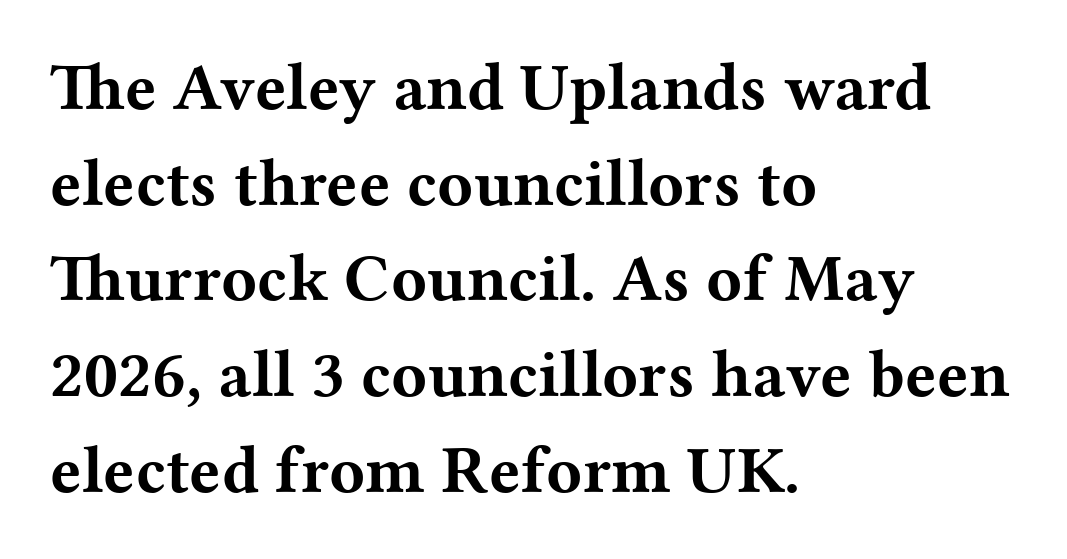
The area under the type is left untouched. Type style note: has serifs. Every row of glyphs begins at an identical x-position on the left. The passage shown is emphatically bold. The letters stand straight up with perfectly vertical stems. The space between consecutive lines is moderate.
